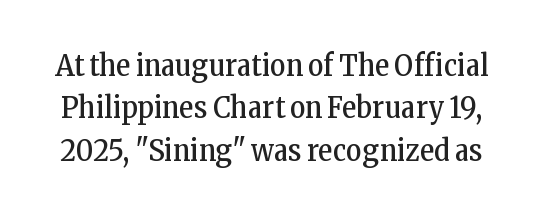
Q: Is the text bold? A: No.
Q: Is the text italic (slanted)? A: No, it is upright.
Q: Is the typeface a serif or a sans-serif typeface? A: Serif.
Q: Is the text underlined? A: No.
Q: Is the spacing between letters normal or unusually wide? A: Normal.
Q: Is the spacing between lines tight, normal or loose? A: Normal.
Q: Width (condensed, normal, or wide)? A: Condensed.
Q: Stroke contrast? A: Low.
Q: x-height? A: Medium.
Q: Monospaced? A: No.
